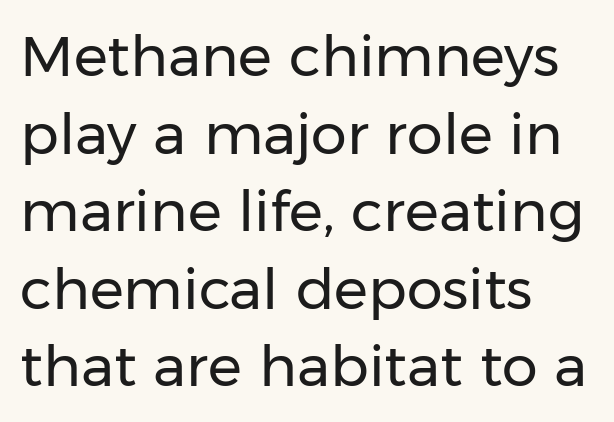
Q: Is the text bold? A: No.
Q: Is the text italic (slanted)? A: No, it is upright.
Q: Is the typeface a serif or a sans-serif typeface? A: Sans-serif.
Q: Is the text underlined? A: No.
Q: How is the paragraph aligned? A: Left-aligned.
Q: Is the spacing between letters normal or unusually wide? A: Normal.
Q: Is the spacing between lines tight, normal or loose? A: Normal.
Q: Width (condensed, normal, or wide)? A: Normal.
Q: Stroke contrast? A: Low.
Q: x-height? A: Medium.
Q: Monospaced? A: No.
